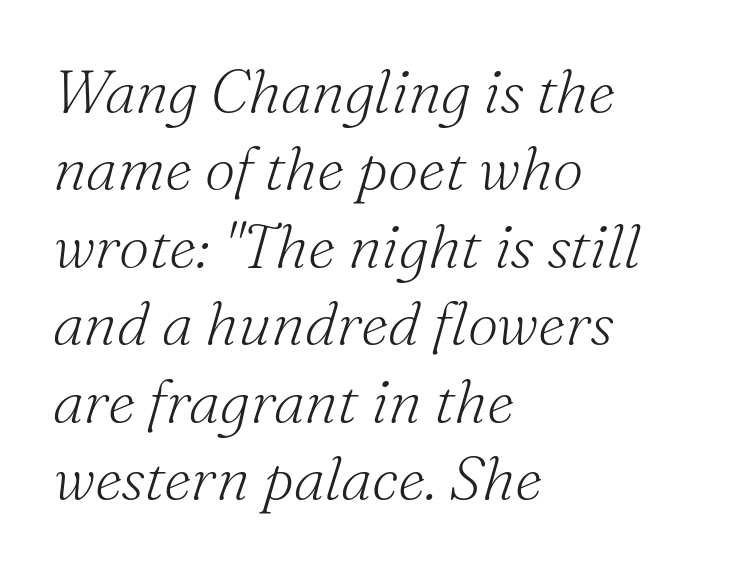
{"serif": "yes", "italic": "yes", "lean": "right", "slant_degrees": 16, "bold": "no", "weight": "light", "width": "normal", "stroke_contrast": "medium", "x_height": "small", "monospaced": "no", "underline": "no", "align": "left", "line_spacing": "normal", "line_spacing_ratio": 1.27, "letter_spacing": "normal", "letter_spacing_em": 0.0, "glyph_px": 61}
